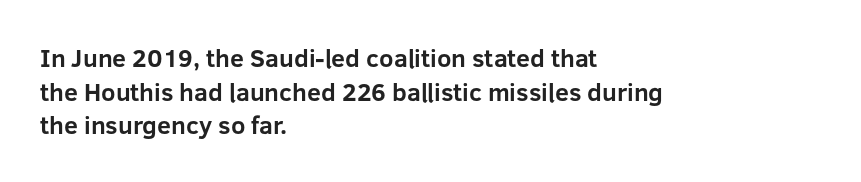
{"italic": "no", "bold": "yes", "underline": "no", "align": "left", "line_spacing": "normal", "line_spacing_ratio": 1.35, "letter_spacing": "normal", "letter_spacing_em": 0.0, "glyph_px": 25}
